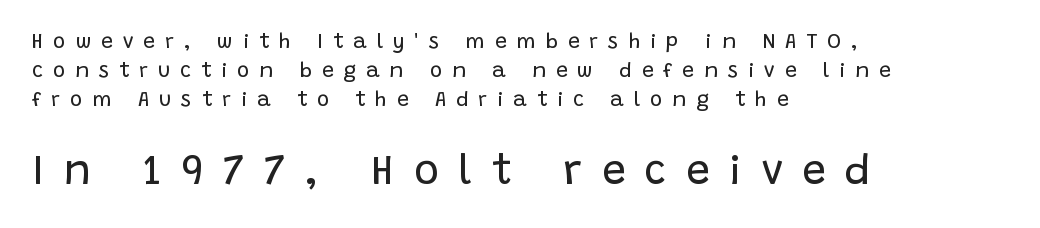
Note: smaller setting up top, larger setting below. The letters stand upright; this is a roman face. The letterforms sit at book weight or below. Reading down the column, the eye jumps a familiar distance to each next line. Underlining? Definitely not there.
